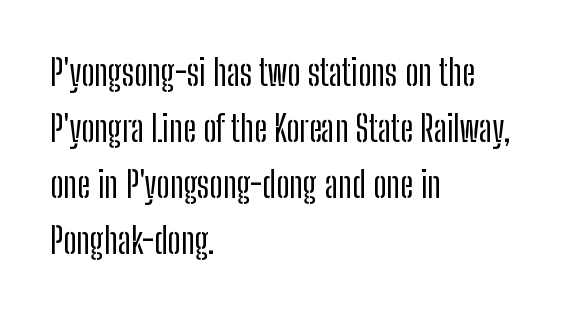
Q: Is the text italic (slanted)? A: No, it is upright.
Q: Is the typeface a serif or a sans-serif typeface? A: Sans-serif.
Q: Is the text underlined? A: No.
Q: How is the paragraph aligned? A: Left-aligned.
Q: Is the spacing between letters normal or unusually wide? A: Normal.
Q: Is the spacing between lines tight, normal or loose? A: Normal.
Q: Width (condensed, normal, or wide)? A: Condensed.
Q: Stroke contrast? A: Low.
Q: x-height? A: Medium.
Q: Monospaced? A: No.
